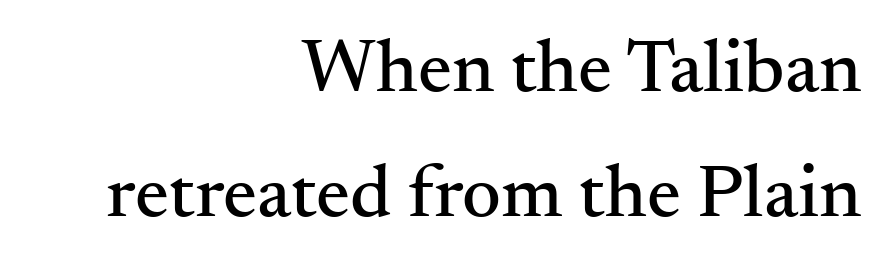
{"serif": "yes", "italic": "no", "width": "normal", "stroke_contrast": "medium", "x_height": "small", "monospaced": "no", "underline": "no", "align": "right", "line_spacing": "normal", "line_spacing_ratio": 1.65, "letter_spacing": "normal", "letter_spacing_em": 0.0, "glyph_px": 76}
